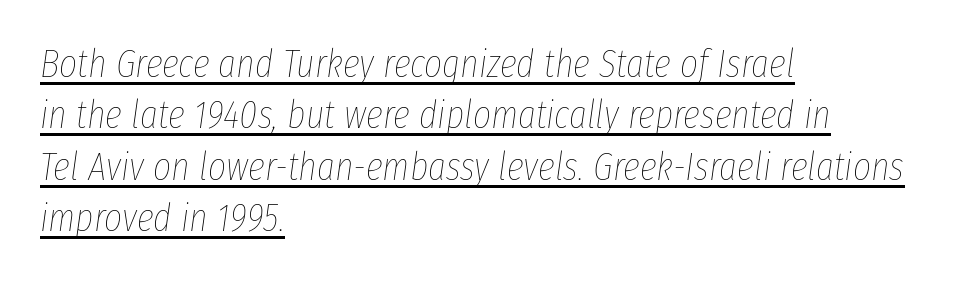
The image shows 39 px thin, condensed type, italic (leaning right); set left-aligned, normal line spacing (1.32x), normal letter spacing, underlined; low stroke contrast and a medium x-height.
